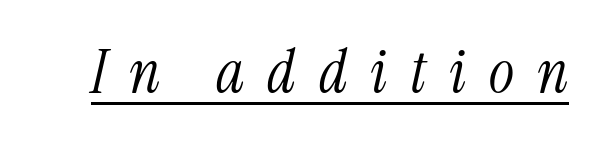
The image shows 60 px light, condensed serif type, italic (leaning right); set unusually wide letter spacing (+0.38 em), underlined; medium stroke contrast and a medium x-height.
